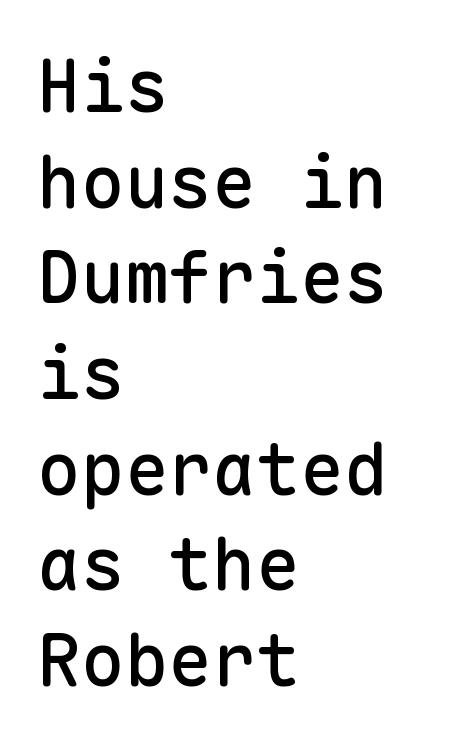
Q: Is the text italic (slanted)? A: No, it is upright.
Q: Is the typeface a serif or a sans-serif typeface? A: Sans-serif.
Q: Is the text underlined? A: No.
Q: How is the paragraph aligned? A: Left-aligned.
Q: Is the spacing between letters normal or unusually wide? A: Normal.
Q: Is the spacing between lines tight, normal or loose? A: Normal.
Q: Width (condensed, normal, or wide)? A: Normal.
Q: Stroke contrast? A: Low.
Q: x-height? A: Medium.
Q: Monospaced? A: Yes.
